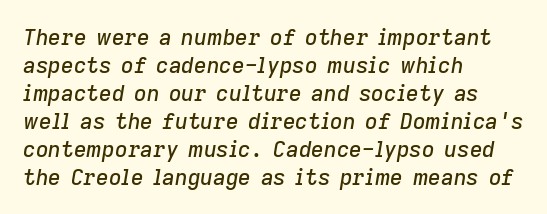
Bare-footed words on every line. The text block is weighted toward the left margin, trailing off unevenly rightward. One glance says typical: line gaps are just what's usual. Style check: oblique. Caption: standard tracking, unaltered.
